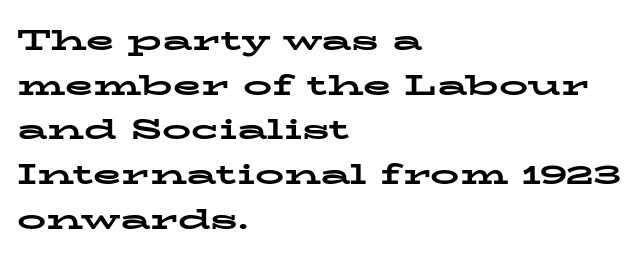
Notice how thick the strokes are: this is what a full bold looks like. Is there any slant? The stems are plumb. These lines are rendered in a variable-pitch font. These lines are composed in type with serifs. The paragraph shown leans on its left margin. The glyphs are unaccompanied by any horizontal stroke below them.
